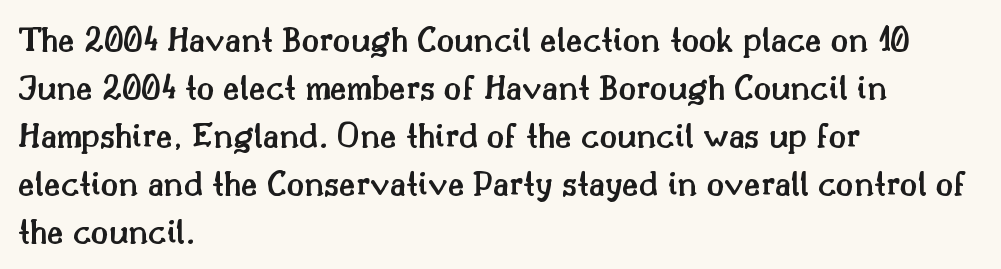
{"serif": "yes", "italic": "no", "bold": "semi", "weight": "semibold", "width": "normal", "stroke_contrast": "medium", "x_height": "small", "monospaced": "no", "underline": "no", "align": "left", "line_spacing": "normal", "line_spacing_ratio": 1.33, "letter_spacing": "normal", "letter_spacing_em": 0.0, "glyph_px": 36}
